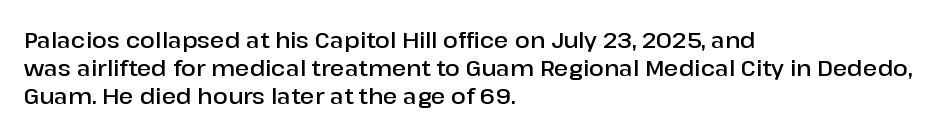
{"italic": "no", "bold": "semi", "underline": "no", "align": "left", "line_spacing": "normal", "line_spacing_ratio": 1.28, "letter_spacing": "normal", "letter_spacing_em": 0.0, "glyph_px": 22}
